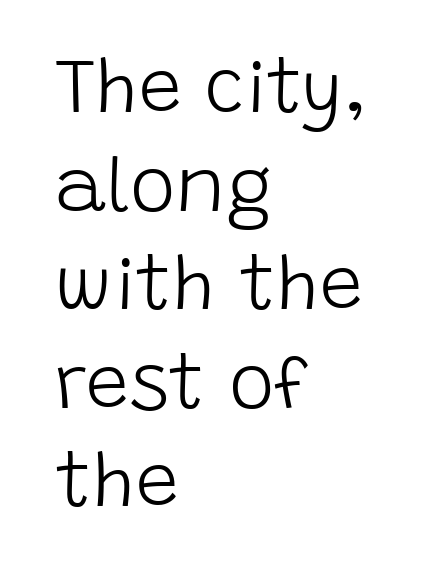
{"serif": "no", "italic": "no", "bold": "no", "weight": "light", "width": "normal", "stroke_contrast": "low", "x_height": "large", "monospaced": "no", "underline": "no", "align": "left", "line_spacing": "normal", "line_spacing_ratio": 1.28, "letter_spacing": "normal", "letter_spacing_em": 0.0, "glyph_px": 77}
